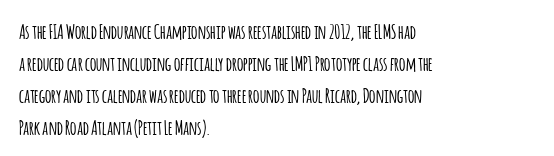
The image shows 20 px text type, upright; set left-aligned, normal line spacing (1.6x), normal letter spacing, not underlined.
